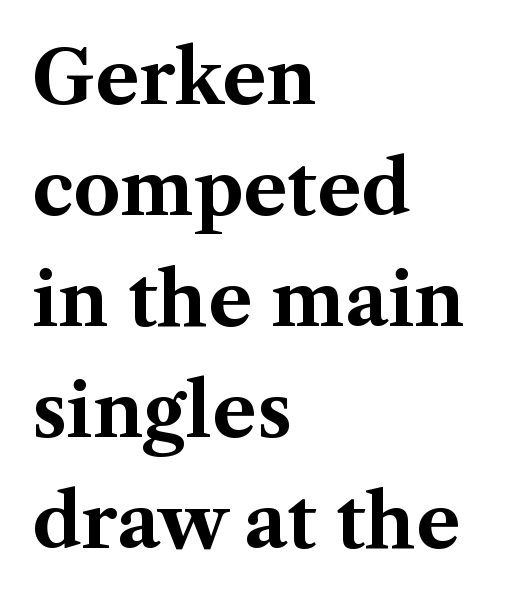
{"serif": "yes", "italic": "no", "bold": "yes", "weight": "bold", "width": "normal", "stroke_contrast": "medium", "x_height": "medium", "monospaced": "no", "underline": "no", "align": "left", "line_spacing": "normal", "line_spacing_ratio": 1.5, "letter_spacing": "normal", "letter_spacing_em": 0.0, "glyph_px": 74}
